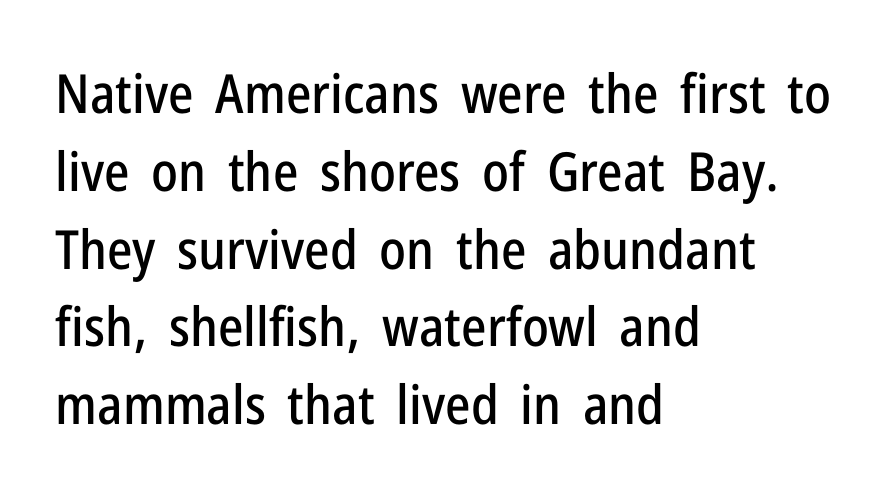
Q: Is the text italic (slanted)? A: No, it is upright.
Q: Is the typeface a serif or a sans-serif typeface? A: Sans-serif.
Q: Is the text underlined? A: No.
Q: How is the paragraph aligned? A: Left-aligned.
Q: Is the spacing between letters normal or unusually wide? A: Normal.
Q: Is the spacing between lines tight, normal or loose? A: Normal.
Q: Width (condensed, normal, or wide)? A: Condensed.
Q: Stroke contrast? A: Low.
Q: x-height? A: Medium.
Q: Monospaced? A: No.
